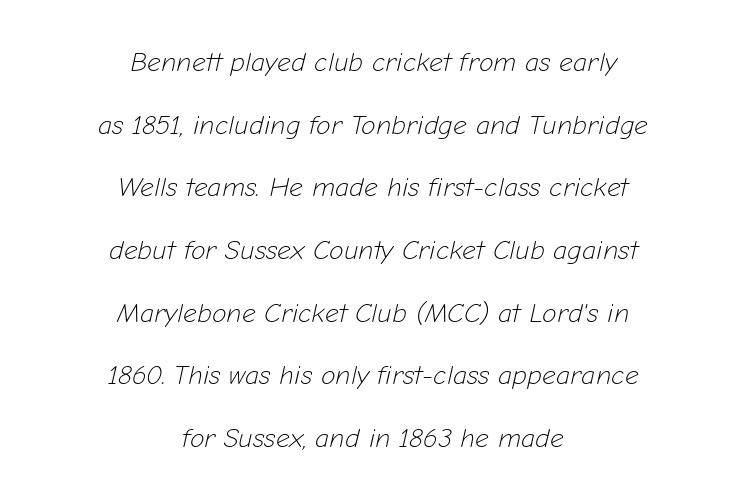
{"italic": "yes", "lean": "right", "slant_degrees": 12, "bold": "no", "underline": "no", "align": "center", "line_spacing": "loose", "line_spacing_ratio": 2.32, "letter_spacing": "normal", "letter_spacing_em": 0.0, "glyph_px": 27}
